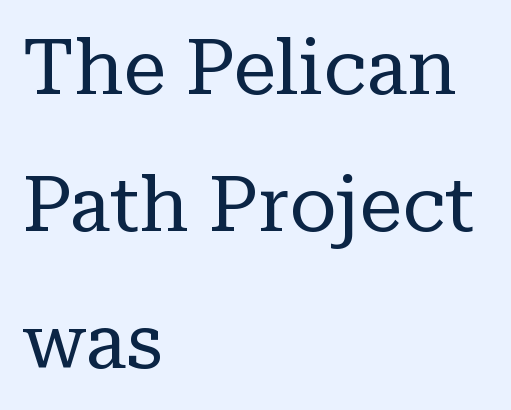
Caption: multi-line text, flush left, ragged right. Does extra space separate the letters? No, they use regular spacing. Spacing verdict: proportional, widths tailored to each character. Letters have the restrained weight of plain body copy at most. The letters stand upright; this is a roman face. The rendering shows small feet on the letterforms — a serif design.
